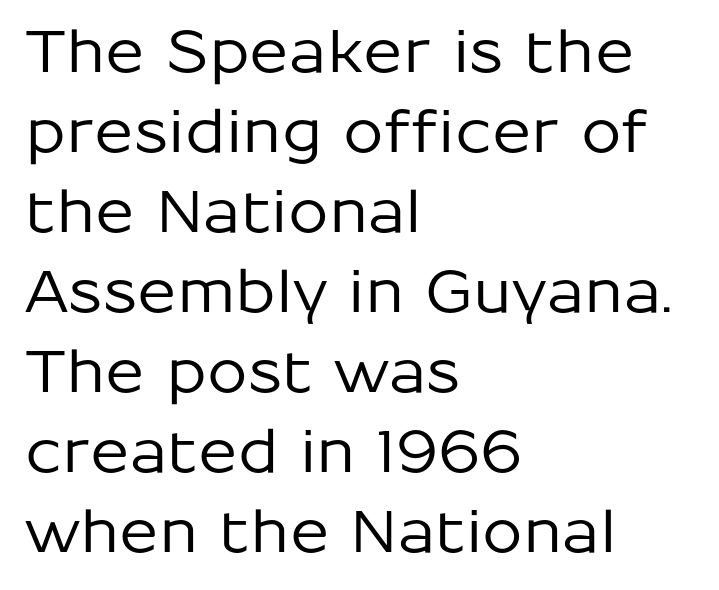
Q: Is the text italic (slanted)? A: No, it is upright.
Q: Is the typeface a serif or a sans-serif typeface? A: Sans-serif.
Q: Is the text underlined? A: No.
Q: How is the paragraph aligned? A: Left-aligned.
Q: Is the spacing between letters normal or unusually wide? A: Normal.
Q: Is the spacing between lines tight, normal or loose? A: Normal.
Q: Width (condensed, normal, or wide)? A: Normal.
Q: Stroke contrast? A: Low.
Q: x-height? A: Medium.
Q: Monospaced? A: No.
